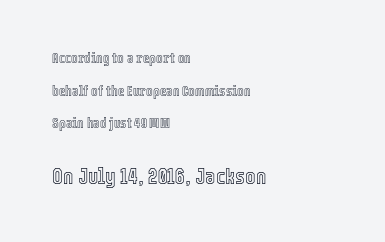
The image shows 22 px text type, upright; set left-aligned, loose line spacing (2.33x), normal letter spacing, not underlined; the second (bottom) block is 1.57x larger.
